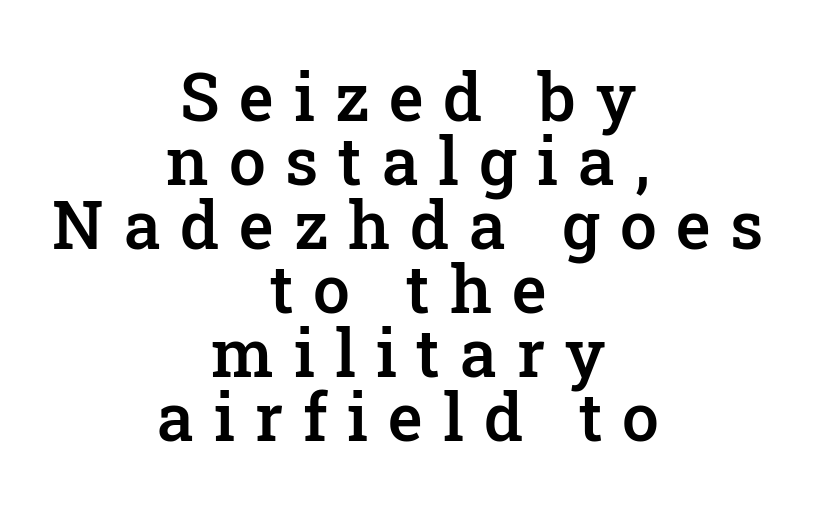
Q: Is the text bold? A: Semi-bold.
Q: Is the text italic (slanted)? A: No, it is upright.
Q: Is the typeface a serif or a sans-serif typeface? A: Serif.
Q: Is the text underlined? A: No.
Q: How is the paragraph aligned? A: Centered.
Q: Is the spacing between letters normal or unusually wide? A: Unusually wide.
Q: Is the spacing between lines tight, normal or loose? A: Tight.
Q: Width (condensed, normal, or wide)? A: Normal.
Q: Stroke contrast? A: Low.
Q: x-height? A: Medium.
Q: Monospaced? A: No.
